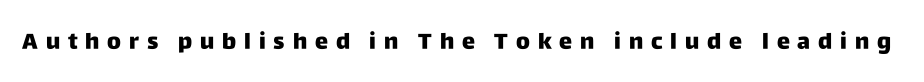
The image shows 22 px text type, upright; set unusually wide letter spacing (+0.36 em), not underlined.
